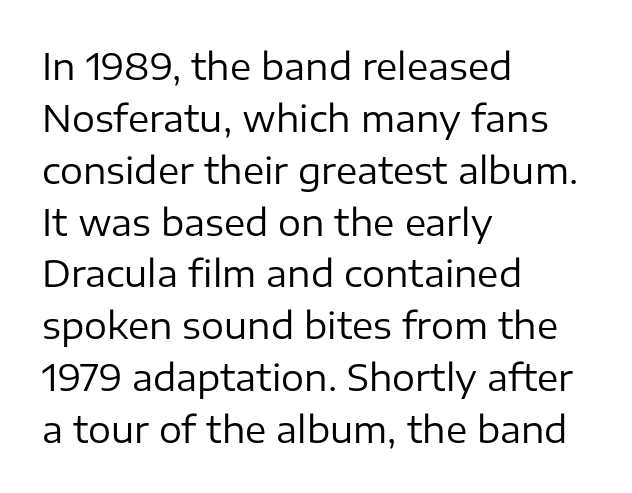
Q: Is the text bold? A: No.
Q: Is the text italic (slanted)? A: No, it is upright.
Q: Is the typeface a serif or a sans-serif typeface? A: Sans-serif.
Q: Is the text underlined? A: No.
Q: How is the paragraph aligned? A: Left-aligned.
Q: Is the spacing between letters normal or unusually wide? A: Normal.
Q: Is the spacing between lines tight, normal or loose? A: Normal.
Q: Width (condensed, normal, or wide)? A: Normal.
Q: Stroke contrast? A: Low.
Q: x-height? A: Medium.
Q: Monospaced? A: No.
